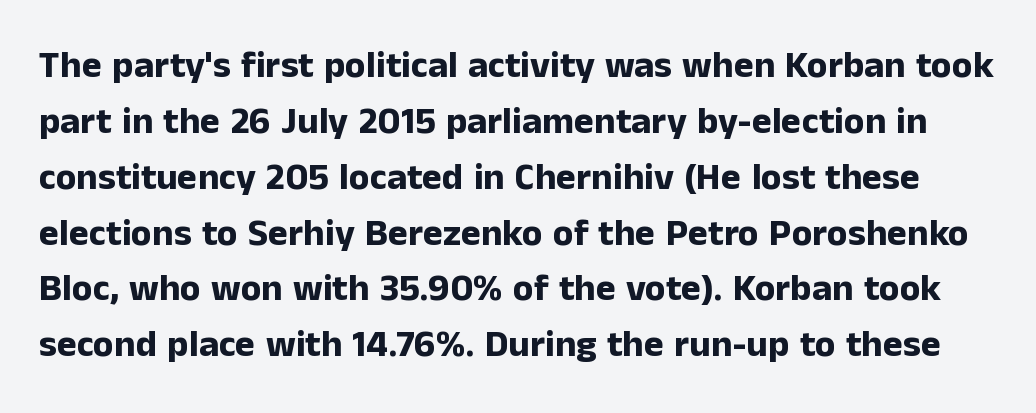
The image shows 38 px bold sans-serif type, upright; set normal line spacing (1.47x), normal letter spacing, not underlined; low stroke contrast and a medium x-height.
